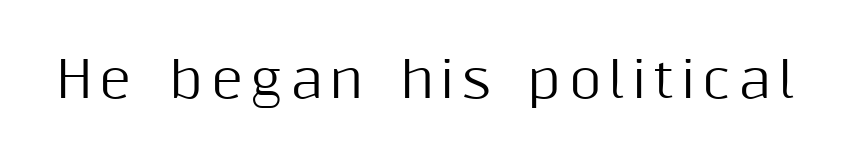
The image shows 49 px sans-serif type, upright; set not underlined; medium stroke contrast and a medium x-height.
